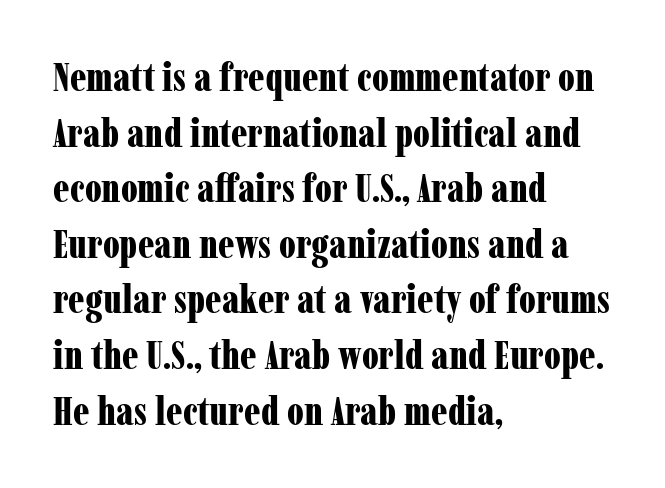
Q: Is the text bold? A: Yes.
Q: Is the text italic (slanted)? A: No, it is upright.
Q: Is the typeface a serif or a sans-serif typeface? A: Serif.
Q: Is the text underlined? A: No.
Q: How is the paragraph aligned? A: Left-aligned.
Q: Is the spacing between letters normal or unusually wide? A: Normal.
Q: Is the spacing between lines tight, normal or loose? A: Normal.
Q: Width (condensed, normal, or wide)? A: Condensed.
Q: Stroke contrast? A: Low.
Q: x-height? A: Medium.
Q: Monospaced? A: No.
